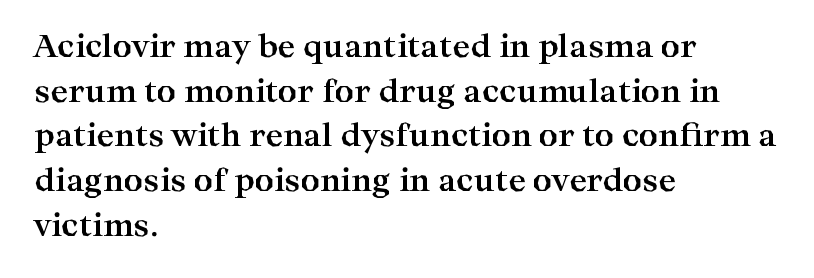
The image shows 30 px bold, wide serif type, upright; set left-aligned, normal line spacing (1.49x), normal letter spacing, not underlined; high stroke contrast and a medium x-height.
